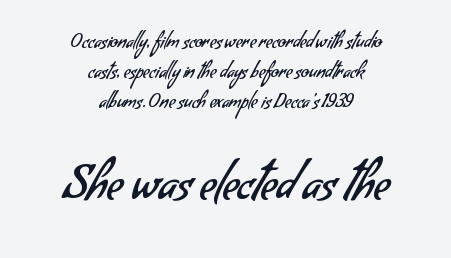
The image shows 45 px regular-weight sans-serif type; set centered, normal line spacing (1.67x), normal letter spacing, not underlined; the second (bottom) block is 2.5x larger; low stroke contrast and a small x-height.
